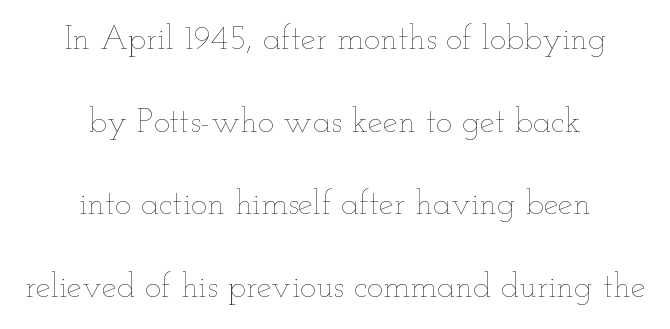
Q: Is the text bold? A: No.
Q: Is the text italic (slanted)? A: No, it is upright.
Q: Is the text underlined? A: No.
Q: How is the paragraph aligned? A: Centered.
Q: Is the spacing between letters normal or unusually wide? A: Normal.
Q: Is the spacing between lines tight, normal or loose? A: Loose.
Q: Width (condensed, normal, or wide)? A: Wide.
Q: Stroke contrast? A: Low.
Q: x-height? A: Small.
Q: Monospaced? A: No.
